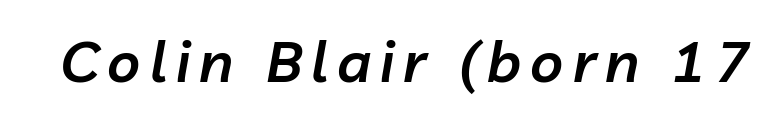
These lines are rendered in a variable-pitch font. Beneath every word, the page is bare. A typesetter would mark this as italic. Weight check: semibold — heavier than regular, not quite bold.
